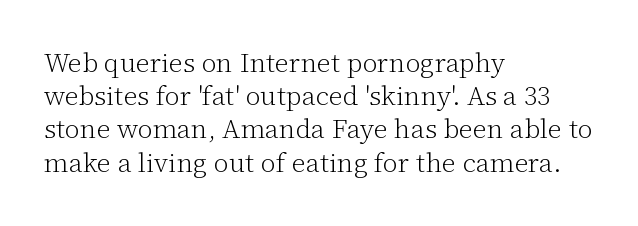
The zone under the glyphs is completely vacant. The passage is arranged the way most books set body copy — flush left. The type sits square on the baseline with zero lean. Weight: in the light-to-regular range. In terms of letterspacing, this is plain default setting.
